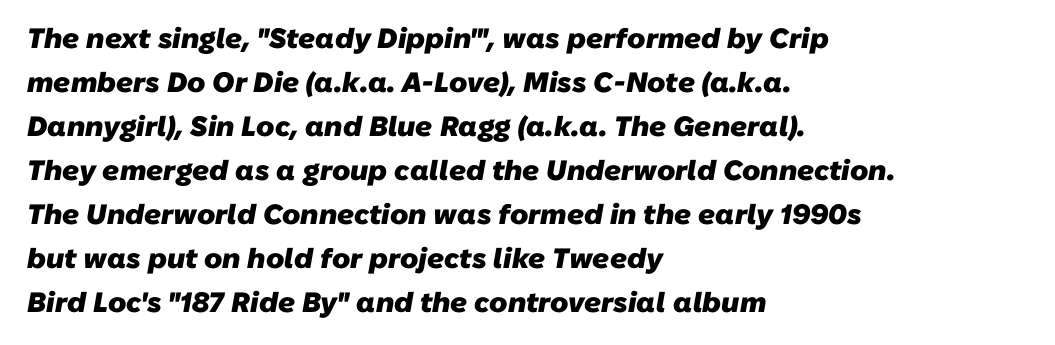
Q: Is the text bold? A: Yes.
Q: Is the typeface a serif or a sans-serif typeface? A: Sans-serif.
Q: Is the text underlined? A: No.
Q: How is the paragraph aligned? A: Left-aligned.
Q: Is the spacing between letters normal or unusually wide? A: Normal.
Q: Is the spacing between lines tight, normal or loose? A: Normal.
Q: Width (condensed, normal, or wide)? A: Normal.
Q: Stroke contrast? A: Low.
Q: x-height? A: Medium.
Q: Monospaced? A: No.
